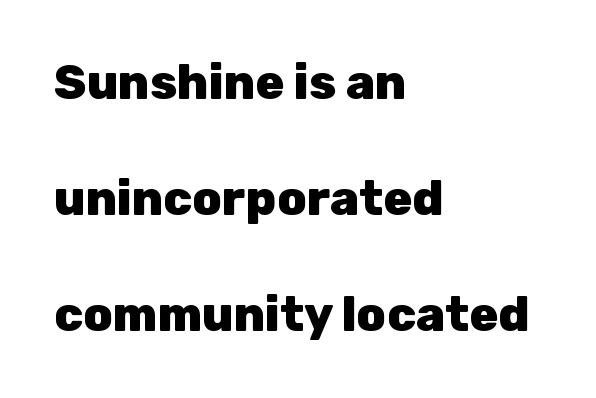
The type sits square on the baseline with zero lean. The tracking reads as untouched default to a designer's eye. The face used here is proportionally spaced, like ordinary book or web type. Visually the block forms a straight wall on the left and a jagged coastline on the right. The rendering shows plain stroke endings on the letterforms — a sans-serif design. Quick note: underline off.
